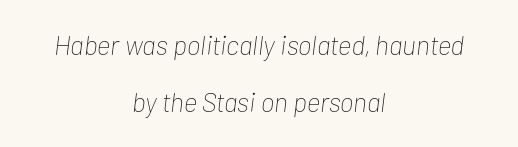
{"italic": "yes", "lean": "right", "slant_degrees": 7, "bold": "no", "underline": "no", "align": "center", "line_spacing": "loose", "line_spacing_ratio": 2.12, "letter_spacing": "normal", "letter_spacing_em": 0.0, "glyph_px": 27}
